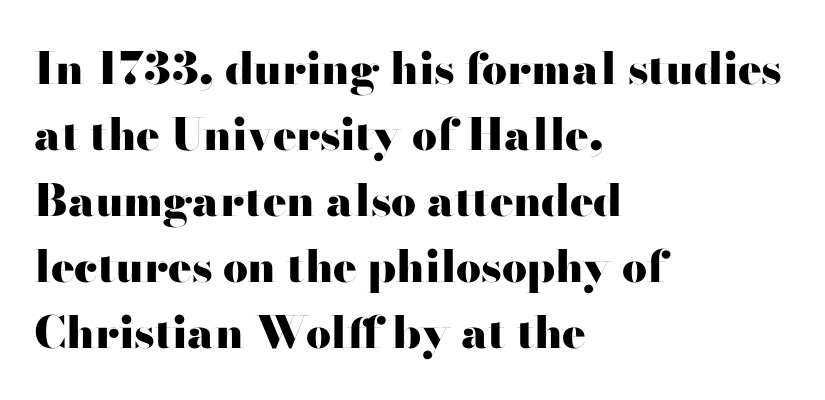
{"serif": "no", "italic": "no", "bold": "yes", "weight": "heavy", "width": "wide", "stroke_contrast": "high", "x_height": "small", "monospaced": "no", "underline": "no", "align": "left", "line_spacing": "normal", "line_spacing_ratio": 1.5, "letter_spacing": "normal", "letter_spacing_em": 0.0, "glyph_px": 44}
